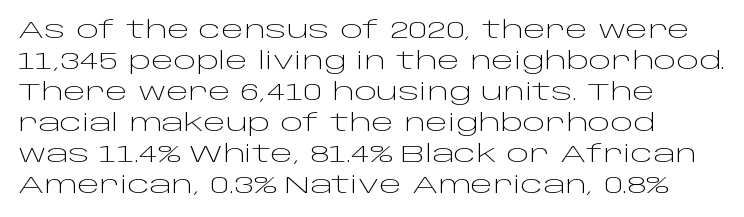
These lines keep a tight, regular rhythm from letter to letter. Notice how descenders clear the ascenders below comfortably — that's standard leading. These lines were composed using upright roman letters. One-word summary of the alignment: left. Nobody drew a line under any word here. The typesetting does not lean heavy: it is not bold.
